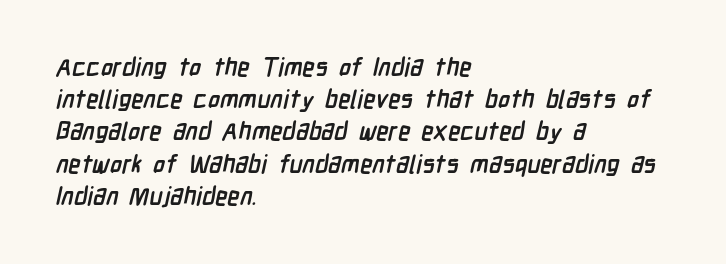
The baseline area is clear. Standard letterfit; no display-style spreading of the glyphs. The sample has been set heavy, in full bold. Teacher's note: observe the even left margin — that is flush-left alignment.
